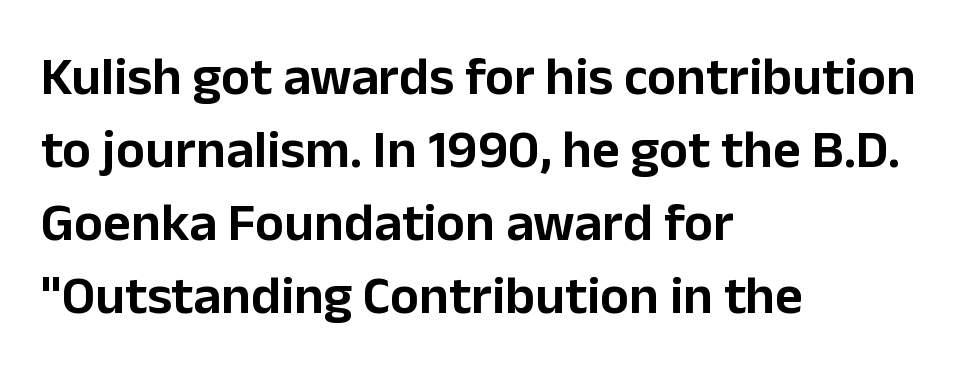
Note the varied advance widths — an 'i' is clearly narrower than an 'm'. Letterform terminals end flat and unadorned throughout the passage. Quick note: not italic, upright. Interline gaps are of average width in this sample. Beneath every word, the page is bare. These lines stack with their left ends in a neat column.
